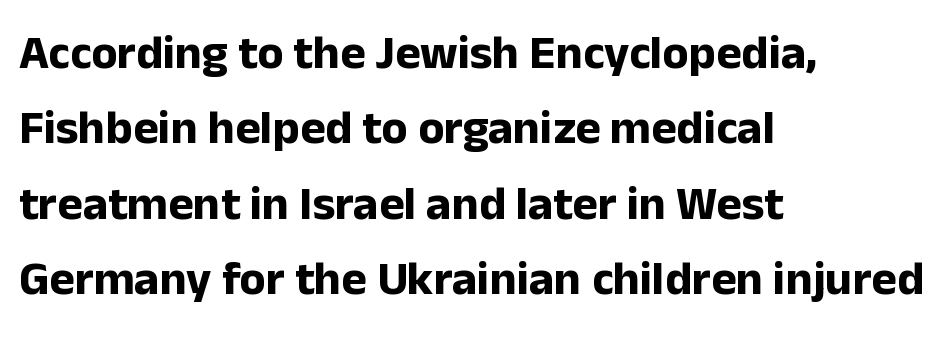
Q: Is the text bold? A: Yes.
Q: Is the text italic (slanted)? A: No, it is upright.
Q: Is the typeface a serif or a sans-serif typeface? A: Sans-serif.
Q: Is the text underlined? A: No.
Q: How is the paragraph aligned? A: Left-aligned.
Q: Is the spacing between letters normal or unusually wide? A: Normal.
Q: Is the spacing between lines tight, normal or loose? A: Normal.
Q: Width (condensed, normal, or wide)? A: Normal.
Q: Stroke contrast? A: Low.
Q: x-height? A: Medium.
Q: Monospaced? A: No.
